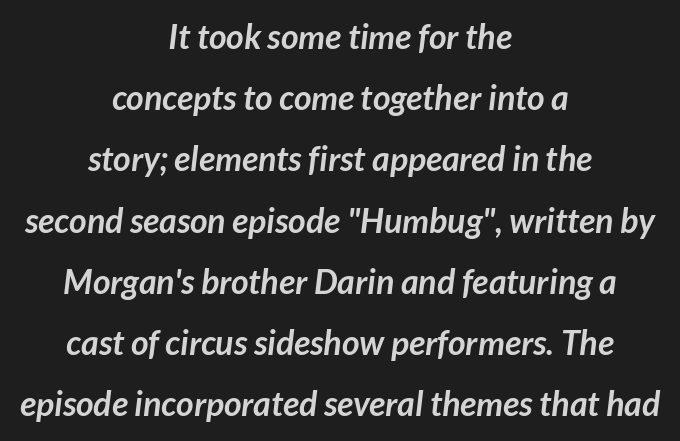
The image shows 34 px semibold sans-serif type; set centered, line spacing 1.8x, normal letter spacing, not underlined; low stroke contrast and a medium x-height.
